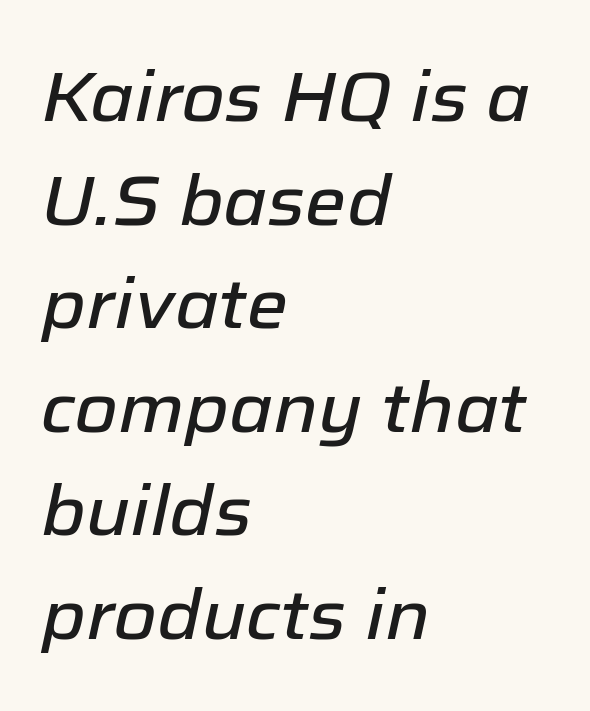
{"italic": "yes", "lean": "right", "slant_degrees": 12, "width": "normal", "stroke_contrast": "low", "x_height": "medium", "monospaced": "no", "underline": "no", "align": "left", "line_spacing": "normal", "line_spacing_ratio": 1.48, "letter_spacing": "normal", "letter_spacing_em": 0.0, "glyph_px": 70}
